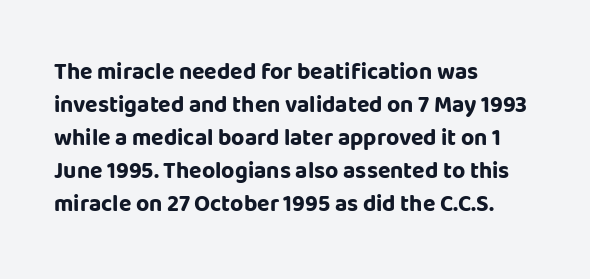
The image shows 23 px bold type, upright; set left-aligned, normal line spacing (1.44x), normal letter spacing, not underlined.
